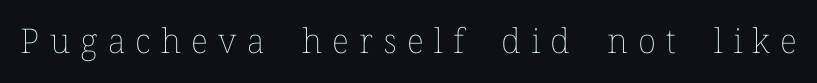
{"italic": "no", "bold": "no", "weight": "thin", "width": "normal", "stroke_contrast": "low", "x_height": "medium", "monospaced": "no", "underline": "no", "letter_spacing": "wide", "letter_spacing_em": 0.3, "glyph_px": 34}
